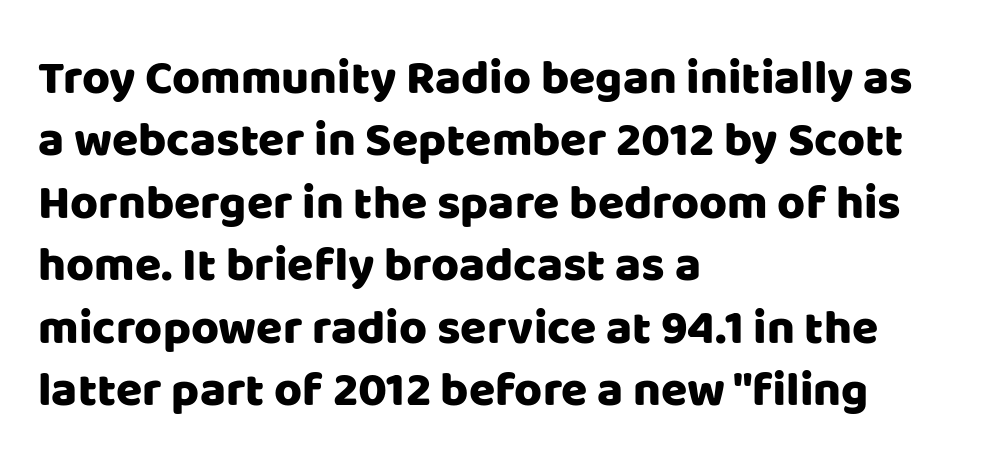
Does the leading feel generous? No, just average. Posture: straight, roman, zero tilt. The passage shown is typed in a proportional face where columns would drift. A typesetter would label this face a sans. Unmarked baselines from the first word to the last.
